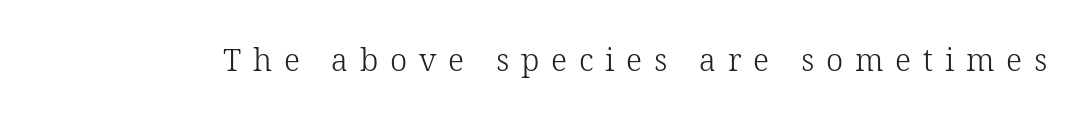
The image shows 31 px light serif type, upright; set unusually wide letter spacing (+0.38 em), not underlined; low stroke contrast and a medium x-height.
